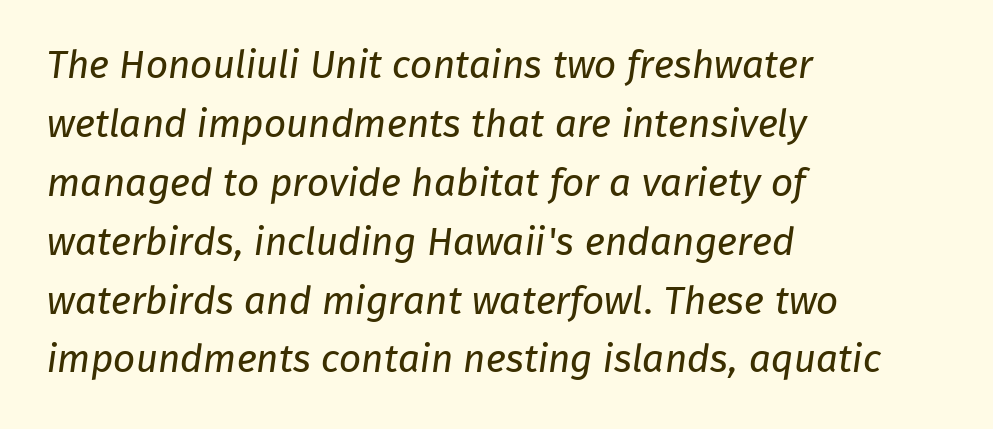
The image shows 39 px regular-weight sans-serif type; set left-aligned, normal line spacing (1.51x), normal letter spacing, not underlined; low stroke contrast and a medium x-height.
